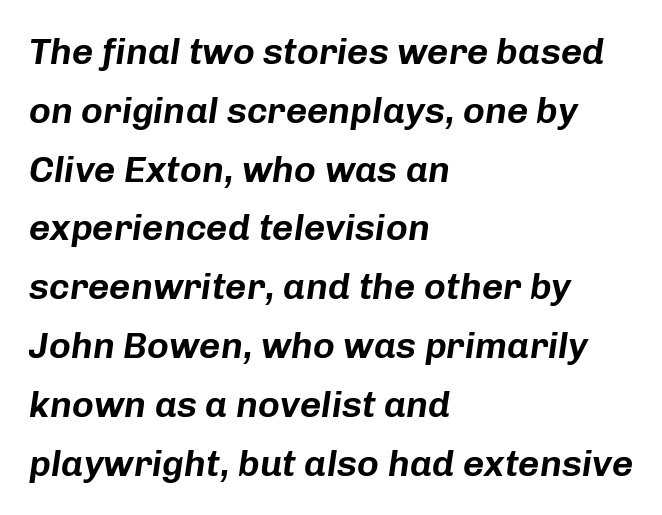
The image shows 37 px text type, italic (leaning right); set left-aligned, normal line spacing (1.59x), normal letter spacing, not underlined; low stroke contrast and a medium x-height.
